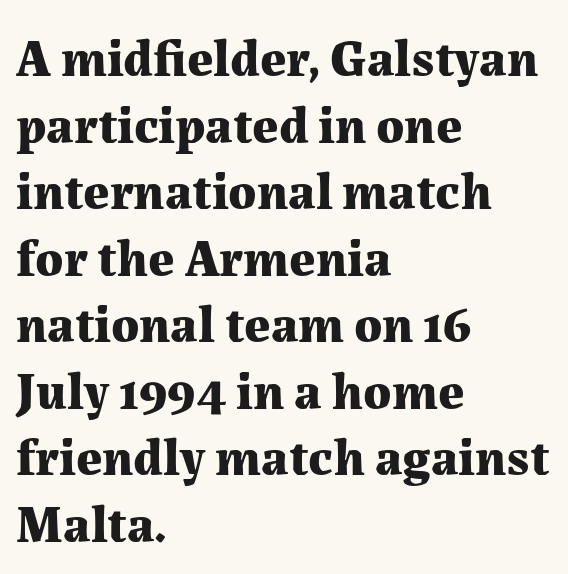
Q: Is the text bold? A: Yes.
Q: Is the text italic (slanted)? A: No, it is upright.
Q: Is the typeface a serif or a sans-serif typeface? A: Serif.
Q: Is the text underlined? A: No.
Q: How is the paragraph aligned? A: Left-aligned.
Q: Is the spacing between letters normal or unusually wide? A: Normal.
Q: Is the spacing between lines tight, normal or loose? A: Normal.
Q: Width (condensed, normal, or wide)? A: Normal.
Q: Stroke contrast? A: Medium.
Q: x-height? A: Medium.
Q: Monospaced? A: No.
